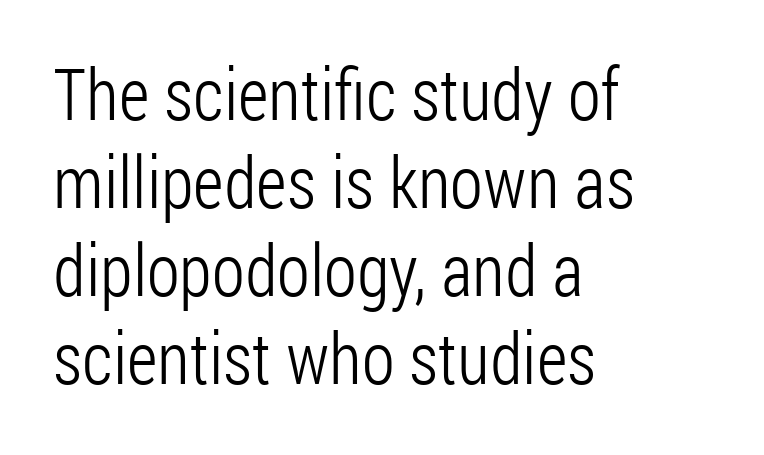
Notice how the passage keeps a crisp vertical edge on the left only. Heft: none added — not bold. Glance below the letters and you will spot only blank space. The passage shown is typeset with a sans-serif family. What stands out about the letter spacing? Nothing — it is the standard amount. Rendered with straight, roman letterforms.
